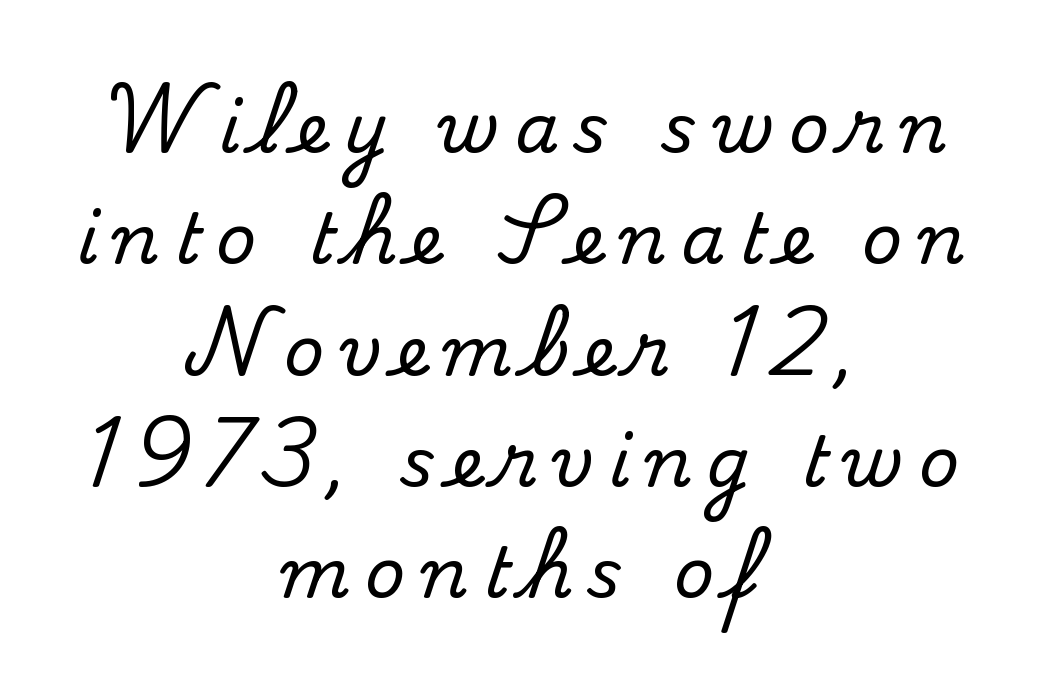
{"width": "normal", "stroke_contrast": "medium", "x_height": "small", "monospaced": "no", "underline": "no", "align": "center", "line_spacing": "normal", "line_spacing_ratio": 1.59, "letter_spacing": "wide", "letter_spacing_em": 0.21, "glyph_px": 70}
